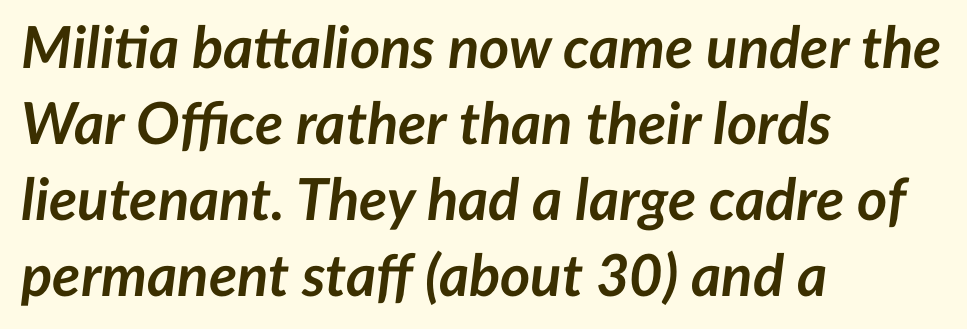
{"italic": "yes", "lean": "right", "slant_degrees": 7, "bold": "yes", "weight": "semibold", "width": "normal", "stroke_contrast": "low", "x_height": "medium", "monospaced": "no", "underline": "no", "align": "left", "line_spacing": "normal", "line_spacing_ratio": 1.31, "letter_spacing": "normal", "letter_spacing_em": 0.0, "glyph_px": 58}
